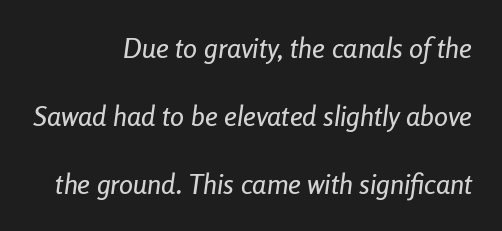
The image shows 28 px condensed type, italic (leaning right); set right-aligned, loose line spacing (2.42x), normal letter spacing, not underlined; low stroke contrast and a medium x-height.
